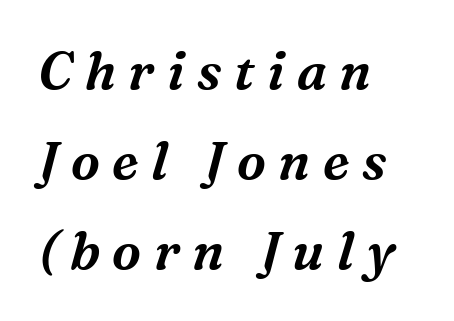
Q: Is the text italic (slanted)? A: Yes, it leans right by about 16 degrees.
Q: Is the typeface a serif or a sans-serif typeface? A: Serif.
Q: Is the text underlined? A: No.
Q: How is the paragraph aligned? A: Left-aligned.
Q: Is the spacing between letters normal or unusually wide? A: Unusually wide.
Q: Width (condensed, normal, or wide)? A: Normal.
Q: Stroke contrast? A: Medium.
Q: x-height? A: Medium.
Q: Monospaced? A: No.
